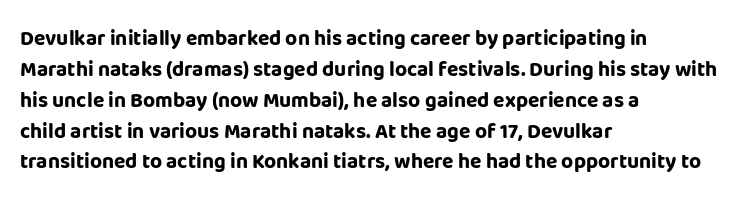
Posture: vertical. A classic flush-left, rag-right setting is used for this passage. Horizontal bands of white between lines are of average thickness. Each word holds together tightly as a unit, with standard inter-letter gaps. The font is running at its bold setting.
